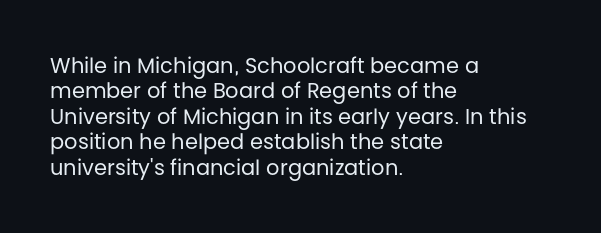
{"italic": "no", "bold": "no", "underline": "no", "align": "left", "line_spacing_ratio": 1.21, "letter_spacing": "normal", "letter_spacing_em": 0.0, "glyph_px": 21}
